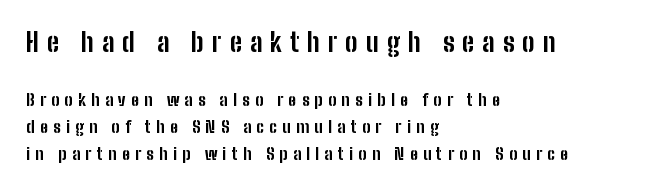
Q: Is the text bold? A: Yes.
Q: Is the text italic (slanted)? A: No, it is upright.
Q: Is the text underlined? A: No.
Q: How is the paragraph aligned? A: Left-aligned.
Q: Is the spacing between letters normal or unusually wide? A: Unusually wide.
Q: Is the spacing between lines tight, normal or loose? A: Normal.
Q: Which block of text is set in a larger size, the first (top) or the second (bottom)? A: The first (top) one.
